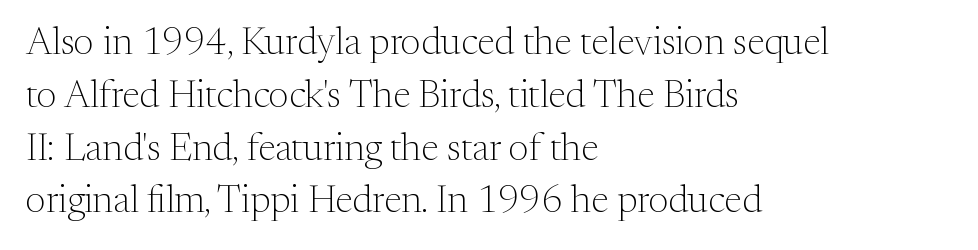
The image shows 38 px light serif type, upright; set left-aligned, normal line spacing (1.39x), normal letter spacing, not underlined; medium stroke contrast and a medium x-height.
